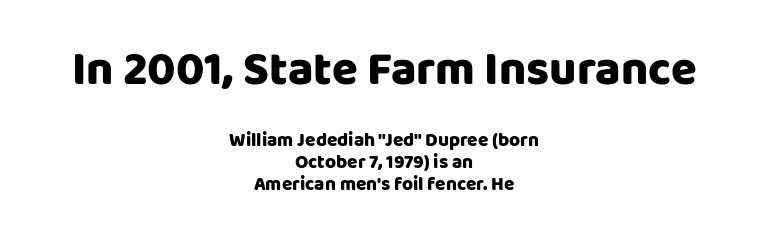
Q: Is the text bold? A: Yes.
Q: Is the text italic (slanted)? A: No, it is upright.
Q: Is the typeface a serif or a sans-serif typeface? A: Sans-serif.
Q: Is the text underlined? A: No.
Q: How is the paragraph aligned? A: Centered.
Q: Is the spacing between letters normal or unusually wide? A: Normal.
Q: Which block of text is set in a larger size, the first (top) or the second (bottom)? A: The first (top) one.
Q: Width (condensed, normal, or wide)? A: Normal.
Q: Stroke contrast? A: Low.
Q: x-height? A: Large.
Q: Monospaced? A: No.
